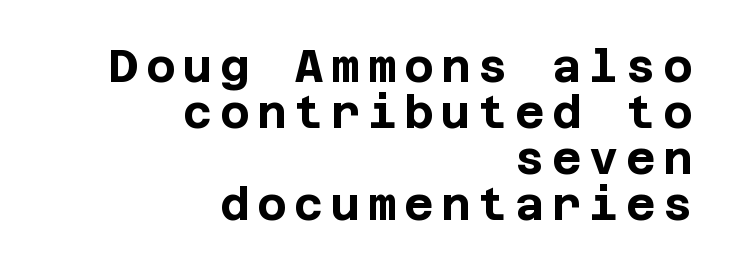
The image shows 45 px bold sans-serif type, upright; set right-aligned, tight line spacing (1.02x), not underlined; low stroke contrast and a large x-height.
